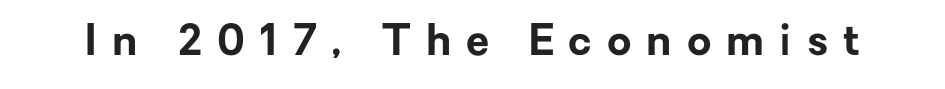
The image shows 42 px bold sans-serif type, upright; set unusually wide letter spacing (+0.36 em), not underlined; low stroke contrast and a medium x-height.
